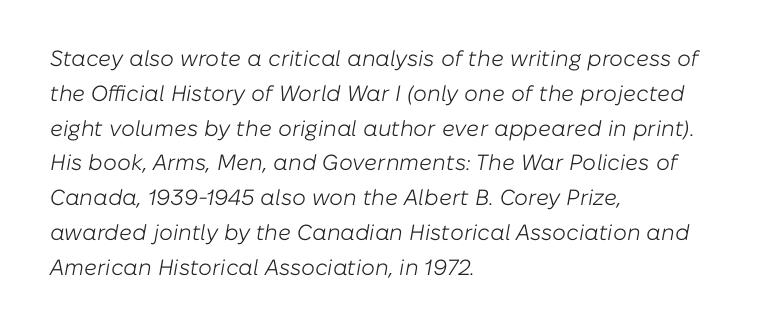
Q: Is the text bold? A: No.
Q: Is the text italic (slanted)? A: Yes, it leans right by about 10 degrees.
Q: Is the text underlined? A: No.
Q: How is the paragraph aligned? A: Left-aligned.
Q: Is the spacing between letters normal or unusually wide? A: Normal.
Q: Is the spacing between lines tight, normal or loose? A: Normal.
